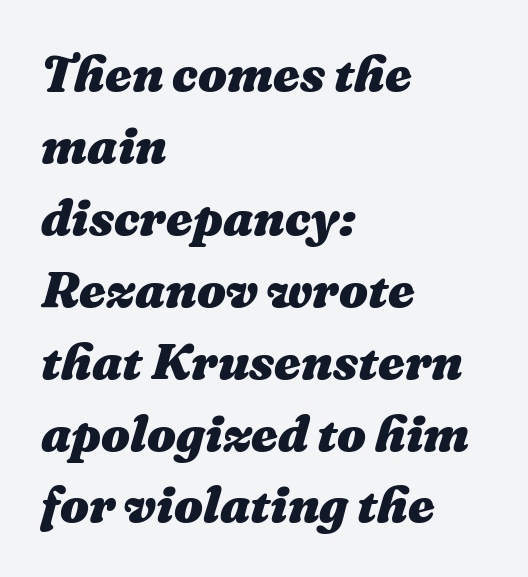
Q: Is the text bold? A: Yes.
Q: Is the text italic (slanted)? A: Yes, it leans right by about 16 degrees.
Q: Is the text underlined? A: No.
Q: How is the paragraph aligned? A: Left-aligned.
Q: Is the spacing between letters normal or unusually wide? A: Normal.
Q: Is the spacing between lines tight, normal or loose? A: Normal.
Q: Width (condensed, normal, or wide)? A: Normal.
Q: Stroke contrast? A: Medium.
Q: x-height? A: Medium.
Q: Monospaced? A: No.
